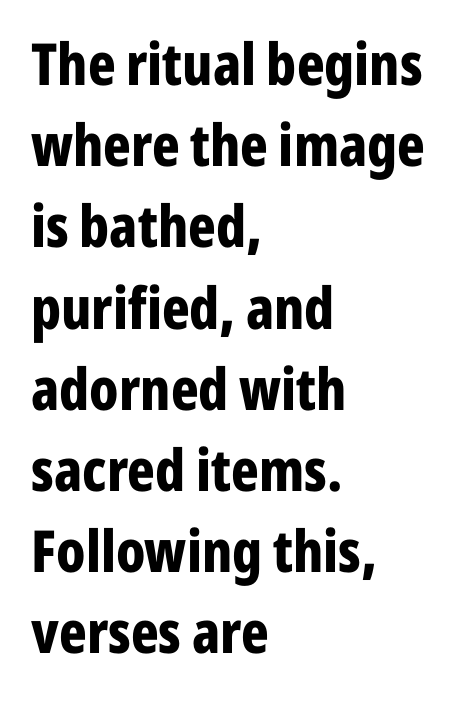
Here the designer chose a conventional face with non-uniform glyph widths. Notice how the passage keeps a crisp vertical edge on the left only. When letters stand straight like this, we call the style roman or upright. The foot of each line stays bare and open. Is the letter spacing exaggerated? No — it looks like the ordinary default. The vertical gap from one line to the next is medium.
